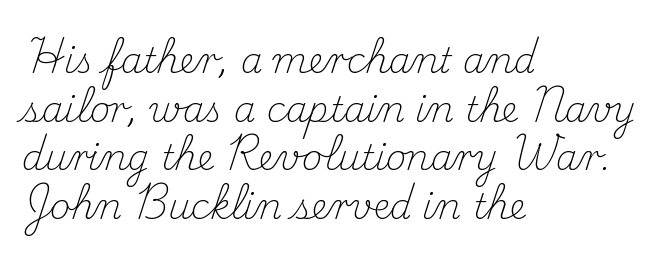
Q: Is the text bold? A: No.
Q: Is the text italic (slanted)? A: Yes.
Q: Is the typeface a serif or a sans-serif typeface? A: Serif.
Q: Is the text underlined? A: No.
Q: How is the paragraph aligned? A: Left-aligned.
Q: Is the spacing between letters normal or unusually wide? A: Normal.
Q: Is the spacing between lines tight, normal or loose? A: Normal.
Q: Width (condensed, normal, or wide)? A: Normal.
Q: Stroke contrast? A: Medium.
Q: x-height? A: Small.
Q: Monospaced? A: No.
